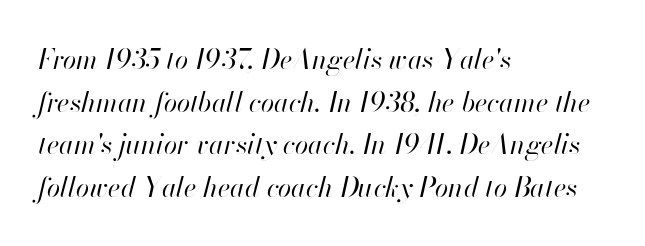
{"italic": "yes", "lean": "right", "slant_degrees": 13, "bold": "no", "underline": "no", "align": "left", "line_spacing": "normal", "line_spacing_ratio": 1.58, "letter_spacing": "normal", "letter_spacing_em": 0.0, "glyph_px": 27}
